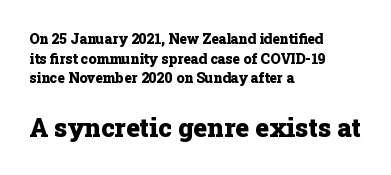
Heavy-handed strokes throughout: this text is bold. Whoever set this chose a conventional vertical rhythm. The typesetter chose a ragged-right arrangement here. Rendered with straight, roman letterforms. The horizontal fit of the characters is conventional and even.
